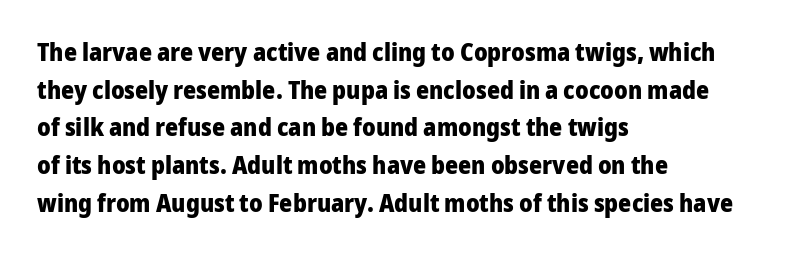
{"italic": "no", "bold": "yes", "underline": "no", "align": "left", "line_spacing": "normal", "line_spacing_ratio": 1.51, "letter_spacing": "normal", "letter_spacing_em": 0.0, "glyph_px": 25}
